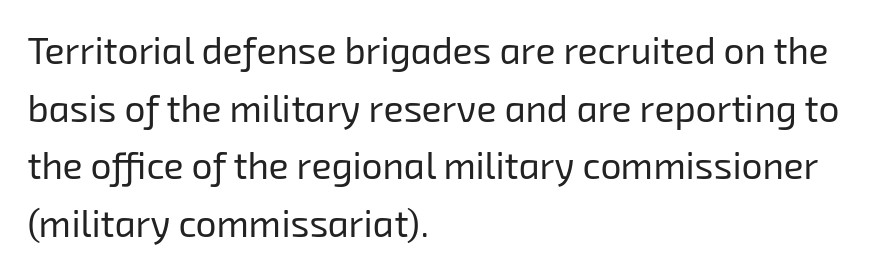
The image shows 37 px regular-weight sans-serif type; set left-aligned, normal line spacing (1.56x), normal letter spacing, not underlined; low stroke contrast and a medium x-height.
